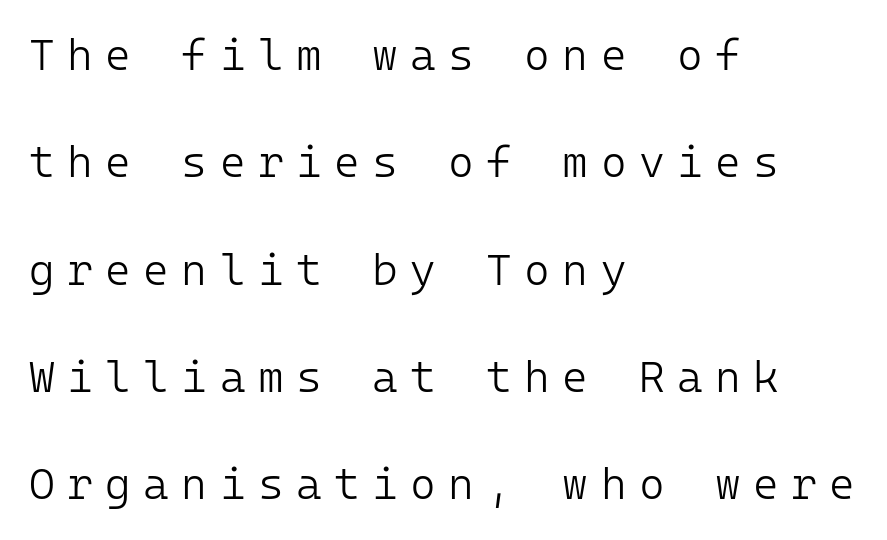
The rendering uses typewriter-style spacing with identical character cells. The text block is weighted toward the left margin, trailing off unevenly rightward. Classification — sans serif. Glyph-to-glyph distance is far greater than everyday printed text. A clean baseline with only descenders dipping below it. Is there any slant? The stems are plumb.
